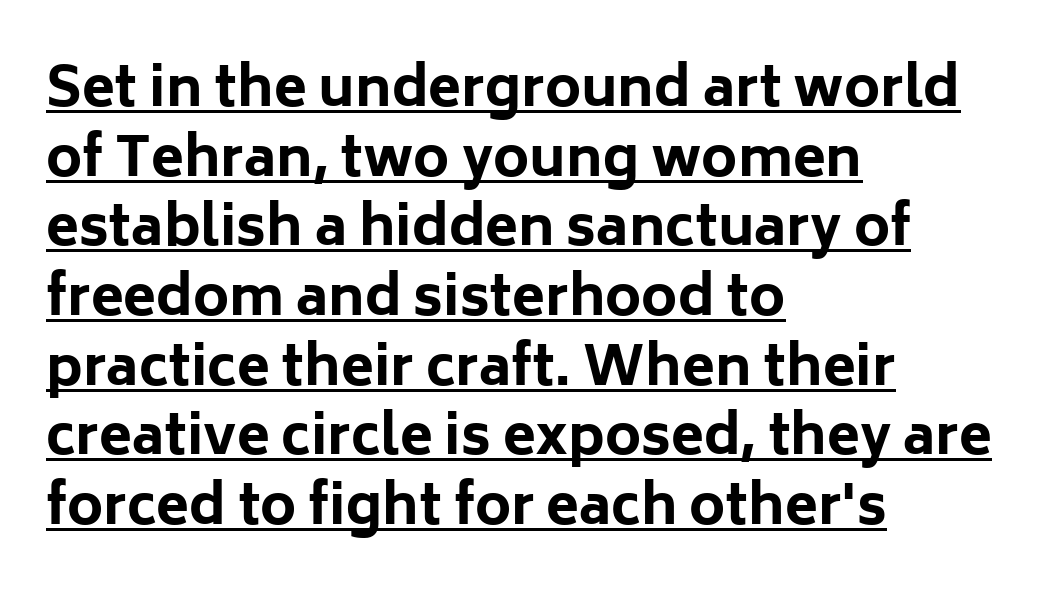
{"serif": "no", "italic": "no", "bold": "yes", "weight": "bold", "width": "normal", "stroke_contrast": "low", "x_height": "medium", "monospaced": "no", "underline": "yes", "align": "left", "line_spacing": "normal", "line_spacing_ratio": 1.29, "letter_spacing": "normal", "letter_spacing_em": 0.0, "glyph_px": 54}
